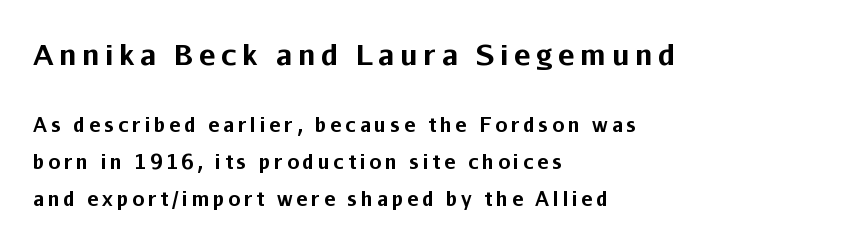
The image shows 28 px bold sans-serif type, upright; set left-aligned, loose line spacing (1.95x), unusually wide letter spacing (+0.2 em), not underlined; the first (top) block is 1.47x larger; low stroke contrast and a medium x-height.
